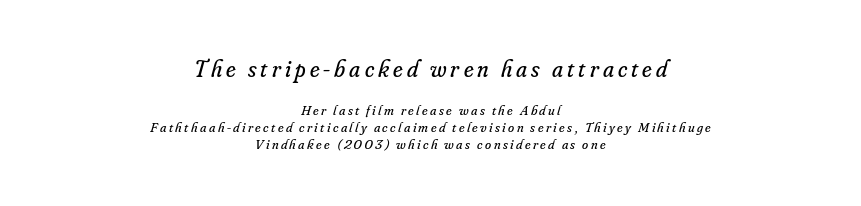
The image shows 24 px text type, italic (leaning right); set centered, line spacing 1.2x, not underlined; the first (top) block is 1.71x larger.
